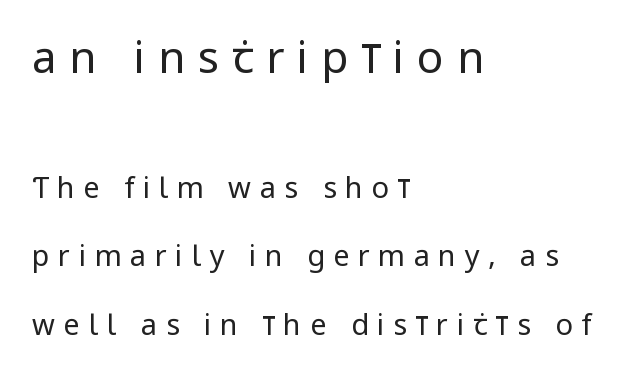
{"serif": "no", "italic": "no", "bold": "no", "weight": "regular", "width": "condensed", "stroke_contrast": "low", "x_height": "large", "monospaced": "no", "underline": "no", "align": "left", "line_spacing": "loose", "line_spacing_ratio": 2.36, "letter_spacing": "wide", "letter_spacing_em": 0.29, "larger_block": "first", "size_ratio": 1.52, "glyph_px": 44}
